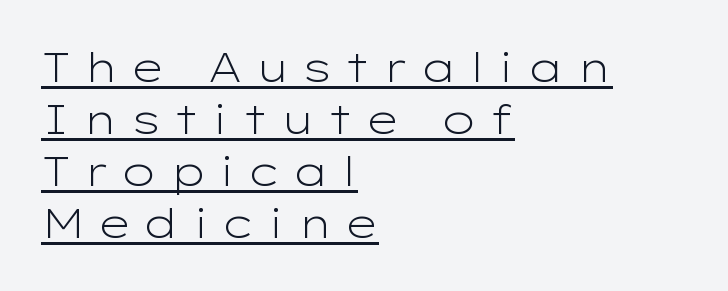
The image shows 41 px light, wide sans-serif type, upright; set left-aligned, normal line spacing (1.27x), unusually wide letter spacing (+0.29 em), underlined; low stroke contrast and a medium x-height.
